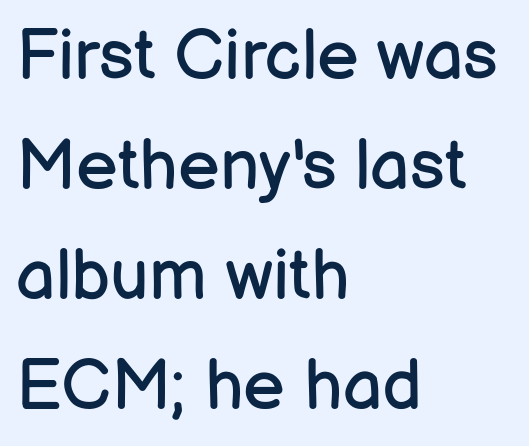
The image shows 70 px regular-weight sans-serif type, upright; set left-aligned, normal line spacing (1.57x), normal letter spacing, not underlined; low stroke contrast and a medium x-height.
